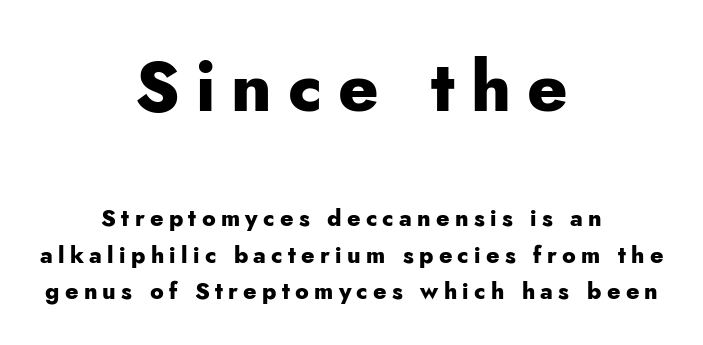
The image shows 69 px heavy sans-serif type, upright; set centered, normal line spacing (1.58x), unusually wide letter spacing (+0.23 em), not underlined; the first (top) block is 3.0x larger; low stroke contrast and a small x-height.
